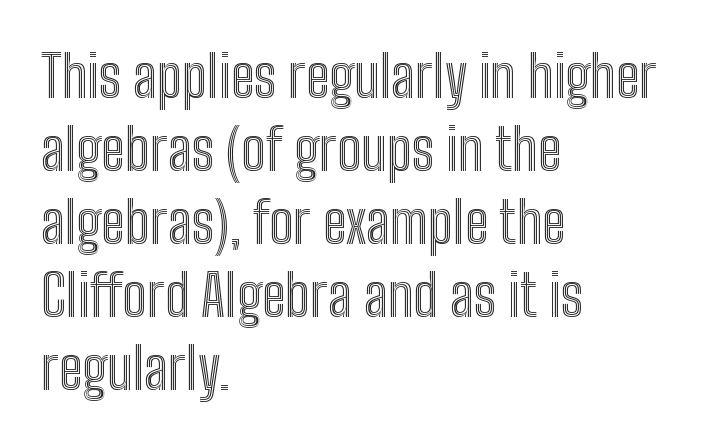
One-word summary of the alignment: left. The passage shown is typed in a proportional face where columns would drift. These lines keep a tight, regular rhythm from letter to letter. Has an underline been added? It has not. The vertical gap from one line to the next is medium.
